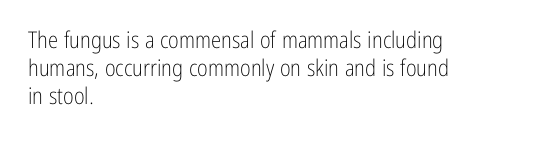
Italic: no, the glyphs are upright roman. Typeset ragged right — the left edge is the straight one. The gaps between neighbouring characters are ordinary and unremarkable. No letter is thick-stroked: the sample isn't bold. Lines of text with bare space underneath.
